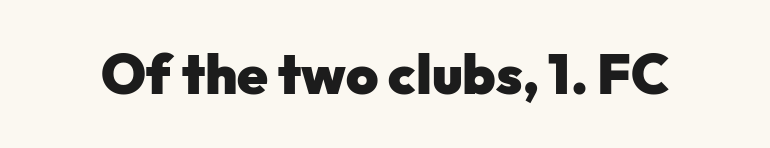
Clear beneath every line of the passage. This sample has the flowing, uneven cadence of proportional lettering. This rendering employs a face without finishing strokes, i.e., a sans-serif. Thick stems and heavy bowls — unmistakably bold.
